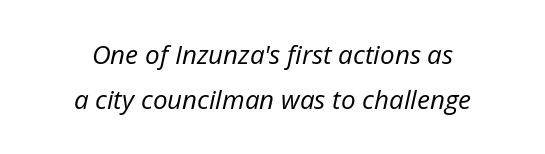
The image shows 26 px text type, italic (leaning right); set centered, line spacing 1.75x, normal letter spacing, not underlined.
